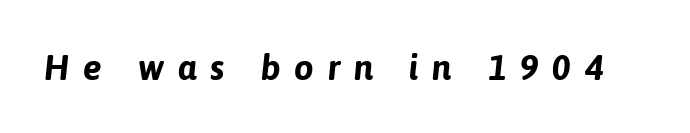
Q: Is the text bold? A: Yes.
Q: Is the text italic (slanted)? A: Yes, it leans right by about 6 degrees.
Q: Is the text underlined? A: No.
Q: Is the spacing between letters normal or unusually wide? A: Unusually wide.
Q: Width (condensed, normal, or wide)? A: Normal.
Q: Stroke contrast? A: Low.
Q: x-height? A: Medium.
Q: Monospaced? A: No.
